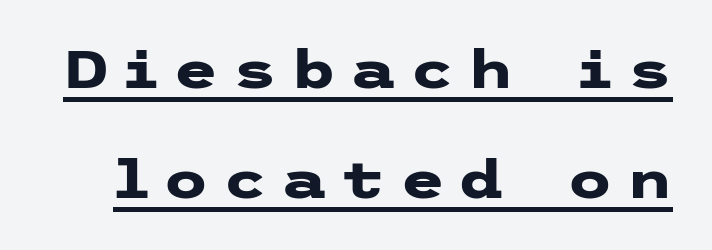
Q: Is the text bold? A: Yes.
Q: Is the text italic (slanted)? A: No, it is upright.
Q: Is the typeface a serif or a sans-serif typeface? A: Sans-serif.
Q: Is the text underlined? A: Yes.
Q: Is the spacing between letters normal or unusually wide? A: Unusually wide.
Q: Is the spacing between lines tight, normal or loose? A: Loose.
Q: Width (condensed, normal, or wide)? A: Wide.
Q: Stroke contrast? A: Low.
Q: x-height? A: Medium.
